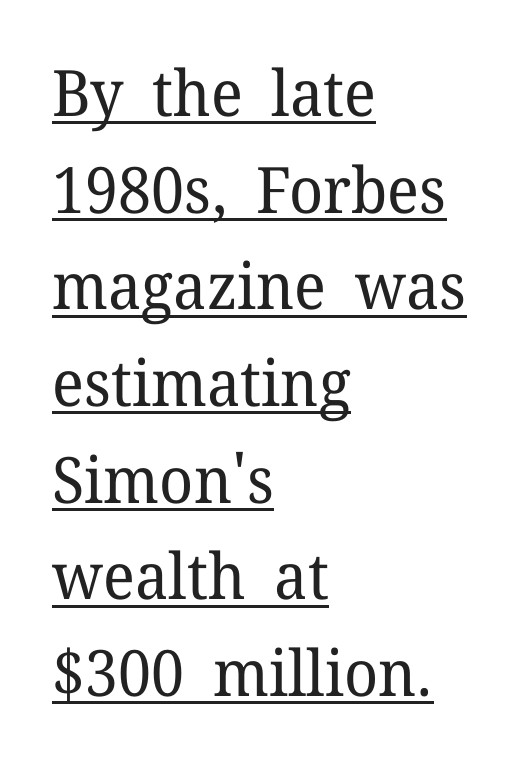
The image shows 64 px regular-weight serif type, upright; set left-aligned, normal line spacing (1.51x), normal letter spacing, underlined; low stroke contrast and a medium x-height.
